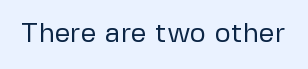
Q: Is the text bold? A: No.
Q: Is the text italic (slanted)? A: No, it is upright.
Q: Is the typeface a serif or a sans-serif typeface? A: Sans-serif.
Q: Is the text underlined? A: No.
Q: Is the spacing between letters normal or unusually wide? A: Normal.
Q: Width (condensed, normal, or wide)? A: Normal.
Q: Stroke contrast? A: Low.
Q: x-height? A: Medium.
Q: Monospaced? A: No.
